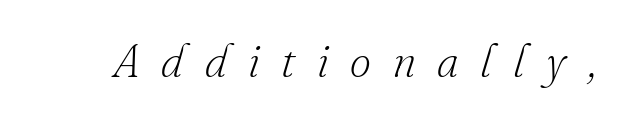
The image shows 46 px light serif type, italic (leaning right); set unusually wide letter spacing (+0.47 em), not underlined; low stroke contrast and a small x-height.
